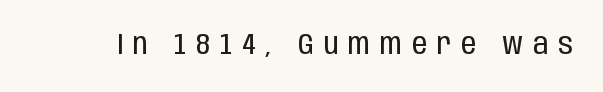
The image shows 30 px regular-weight, condensed sans-serif type, upright; set unusually wide letter spacing (+0.33 em), not underlined; low stroke contrast and a large x-height.
